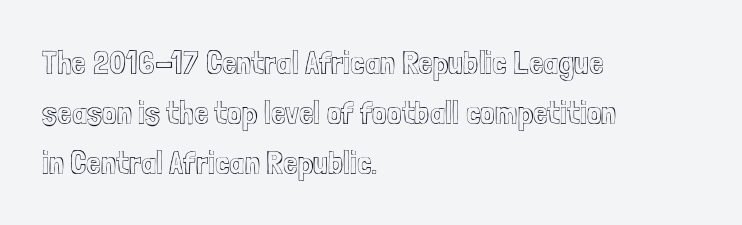
The image shows 33 px condensed type, upright; set left-aligned, normal line spacing (1.52x), normal letter spacing, not underlined; a medium x-height.
